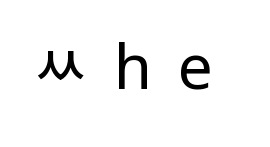
Spacing verdict: proportional, widths tailored to each character. Compared with typical body copy, the letter spacing here is much looser. The area under the type is left untouched. Unlike a traditional serif, this face leaves its strokes unadorned. No heavy texture on the line: the type isn't bold.
